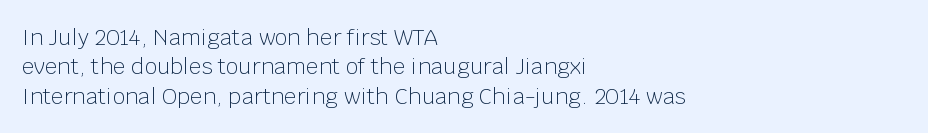
The image shows 22 px text type, upright; set left-aligned, normal line spacing (1.33x), normal letter spacing, not underlined.
